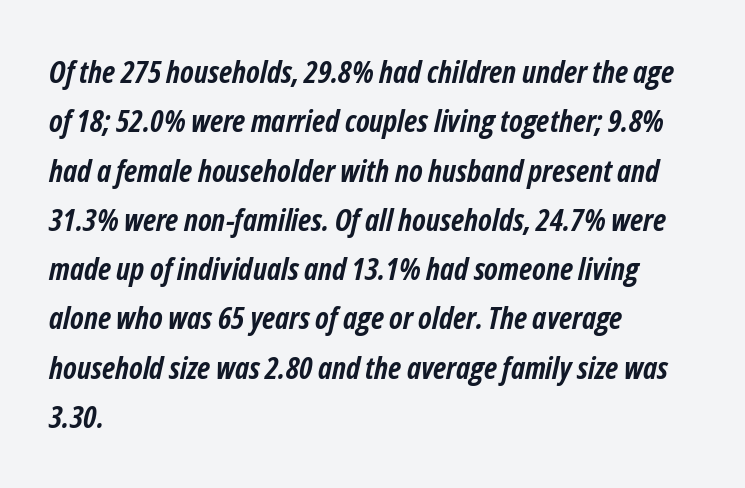
{"italic": "yes", "lean": "right", "slant_degrees": 12, "bold": "yes", "weight": "semibold", "width": "condensed", "stroke_contrast": "low", "x_height": "medium", "monospaced": "no", "underline": "no", "align": "left", "line_spacing": "normal", "line_spacing_ratio": 1.59, "letter_spacing": "normal", "letter_spacing_em": 0.0, "glyph_px": 31}
